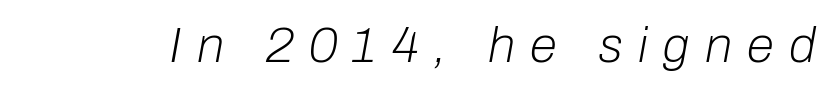
{"italic": "yes", "lean": "right", "slant_degrees": 10, "bold": "no", "weight": "light", "width": "normal", "stroke_contrast": "low", "x_height": "medium", "monospaced": "no", "underline": "no", "letter_spacing": "wide", "letter_spacing_em": 0.31, "glyph_px": 50}
